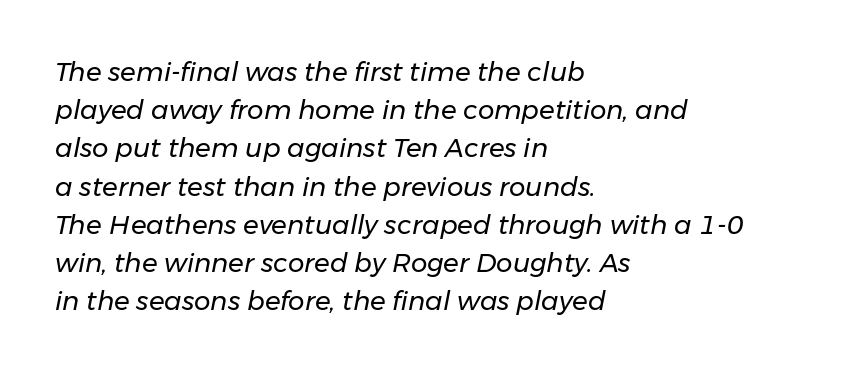
The image shows 26 px text type, italic (leaning right); set left-aligned, normal line spacing (1.47x), normal letter spacing, not underlined.
